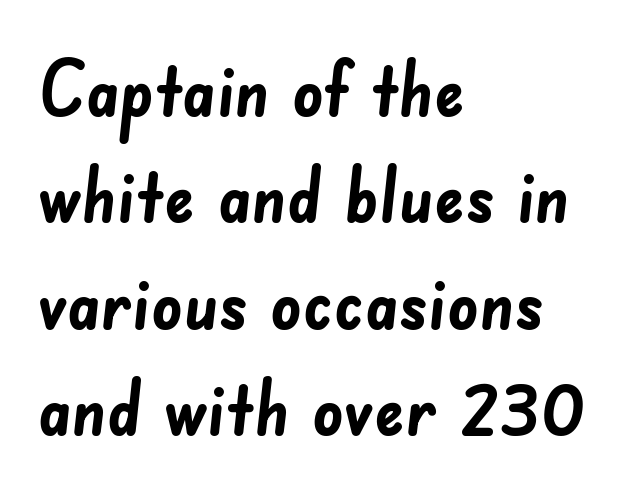
The image shows 76 px semibold sans-serif type; set left-aligned, normal line spacing (1.4x), normal letter spacing, not underlined; low stroke contrast and a small x-height.
